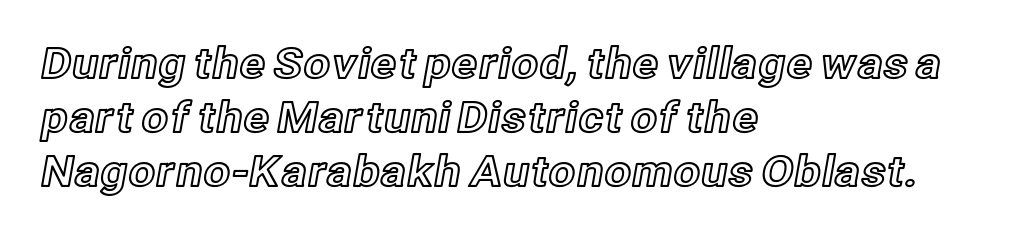
Compared with a centered layout, this one pins lines to the left instead. Here the glyphs are tracked normally, forming tight word shapes. The glyphs are unaccompanied by any horizontal stroke below them.
